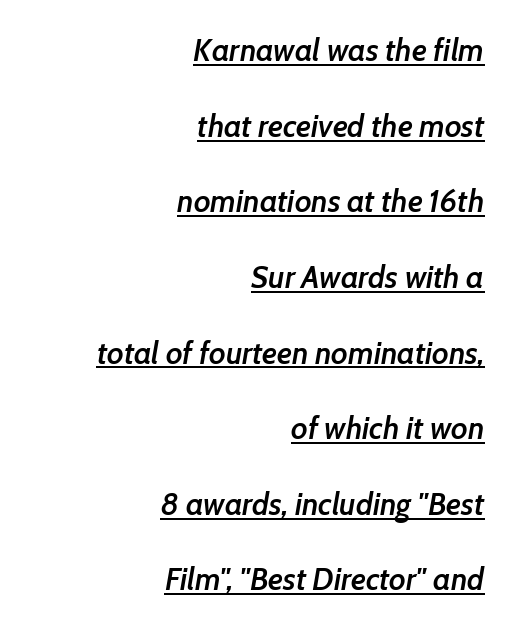
Does the lettering tilt? It does — this is italic. Underline: present. If you measured baseline to baseline, you'd find a long distance. Right-aligned paragraph, ragged on the left. Moderately thickened strokes mark this as semibold type. The letters sit at their default tracking, neither squeezed nor spread.
